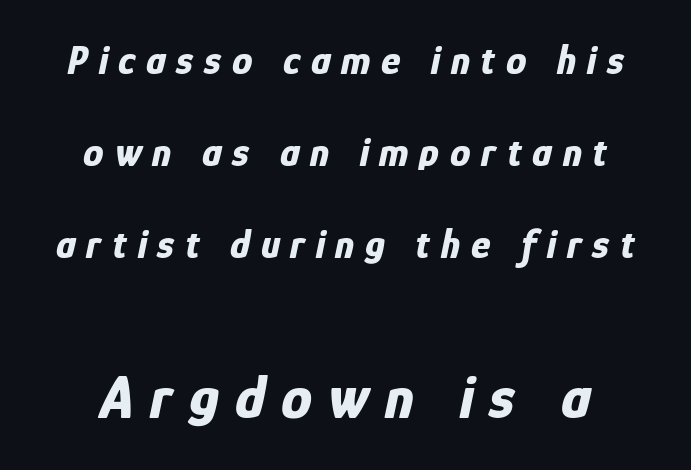
The image shows 62 px bold, condensed type, italic (leaning right); set centered, loose line spacing (2.24x), unusually wide letter spacing (+0.26 em), not underlined; the second (bottom) block is 1.51x larger; low stroke contrast and a medium x-height.
